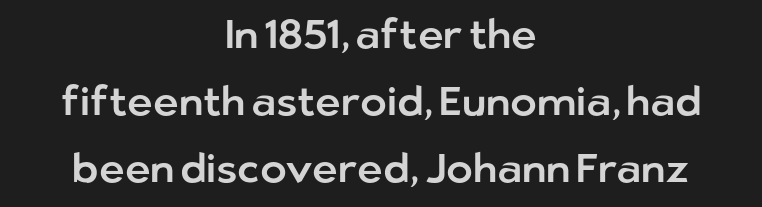
{"serif": "no", "italic": "no", "width": "normal", "stroke_contrast": "low", "x_height": "medium", "monospaced": "no", "underline": "no", "align": "center", "line_spacing": "normal", "line_spacing_ratio": 1.68, "letter_spacing": "normal", "letter_spacing_em": 0.0, "glyph_px": 40}
